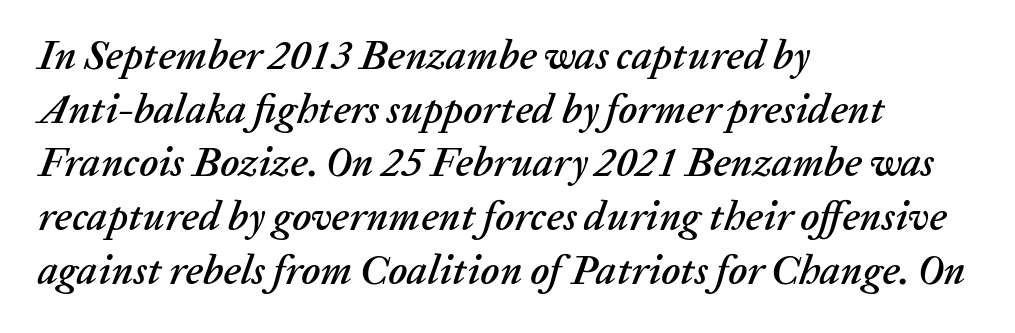
{"italic": "yes", "lean": "right", "slant_degrees": 20, "width": "normal", "stroke_contrast": "low", "x_height": "medium", "monospaced": "no", "underline": "no", "align": "left", "line_spacing": "normal", "line_spacing_ratio": 1.31, "letter_spacing": "normal", "letter_spacing_em": 0.0, "glyph_px": 41}
